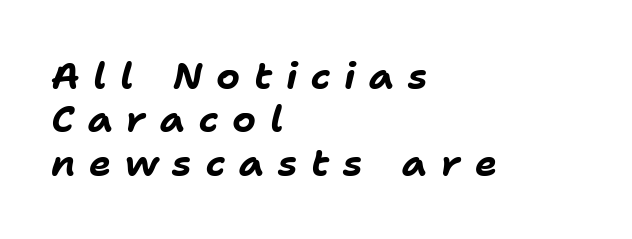
{"italic": "yes", "lean": "right", "slant_degrees": 11, "bold": "yes", "weight": "bold", "width": "normal", "stroke_contrast": "low", "x_height": "medium", "monospaced": "no", "underline": "no", "align": "left", "line_spacing_ratio": 1.17, "letter_spacing": "wide", "letter_spacing_em": 0.37, "glyph_px": 37}
